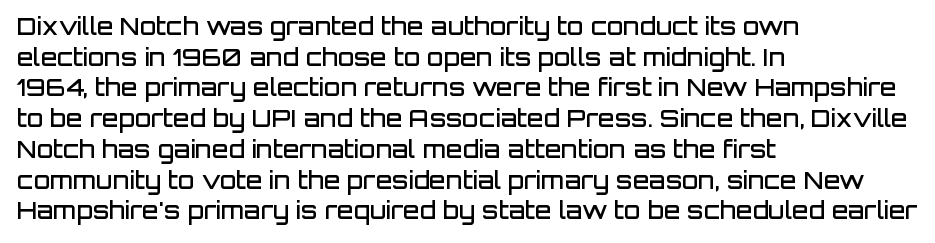
Q: Is the text bold? A: Semi-bold.
Q: Is the text italic (slanted)? A: No, it is upright.
Q: Is the text underlined? A: No.
Q: How is the paragraph aligned? A: Left-aligned.
Q: Is the spacing between letters normal or unusually wide? A: Normal.
Q: Is the spacing between lines tight, normal or loose? A: Normal.
